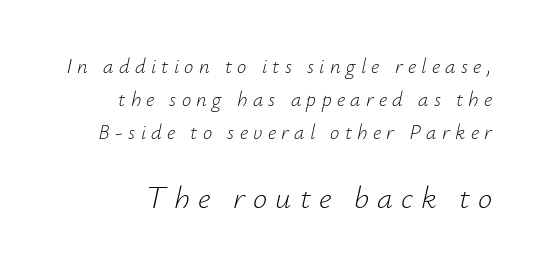
Q: Is the text bold? A: No.
Q: Is the text italic (slanted)? A: Yes, it leans right by about 12 degrees.
Q: Is the text underlined? A: No.
Q: Is the spacing between letters normal or unusually wide? A: Unusually wide.
Q: Is the spacing between lines tight, normal or loose? A: Normal.
Q: Which block of text is set in a larger size, the first (top) or the second (bottom)? A: The second (bottom) one.
Q: Width (condensed, normal, or wide)? A: Normal.
Q: Stroke contrast? A: Low.
Q: x-height? A: Small.
Q: Monospaced? A: No.
